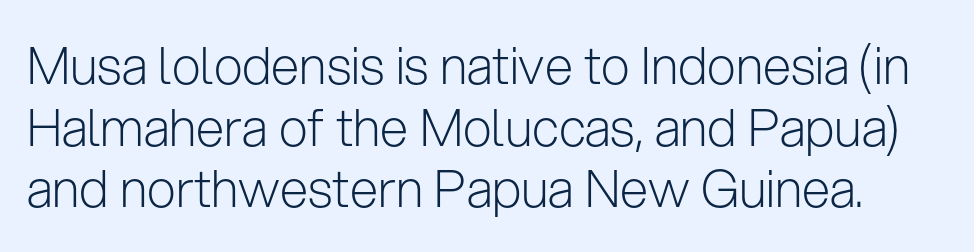
Q: Is the text bold? A: No.
Q: Is the text italic (slanted)? A: No, it is upright.
Q: Is the typeface a serif or a sans-serif typeface? A: Sans-serif.
Q: Is the text underlined? A: No.
Q: Is the spacing between letters normal or unusually wide? A: Normal.
Q: Width (condensed, normal, or wide)? A: Normal.
Q: Stroke contrast? A: Low.
Q: x-height? A: Medium.
Q: Monospaced? A: No.
